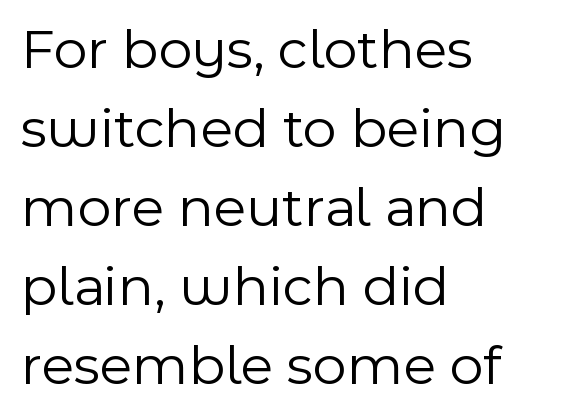
Compared with a centered layout, this one pins lines to the left instead. Unmarked baselines from the first word to the last. Observe the absence of serifs on each vertical stroke in this sample. Varying glyph widths throughout — classic text-font behaviour. No extra tracking has been applied to these lines. Posture: upright roman.
